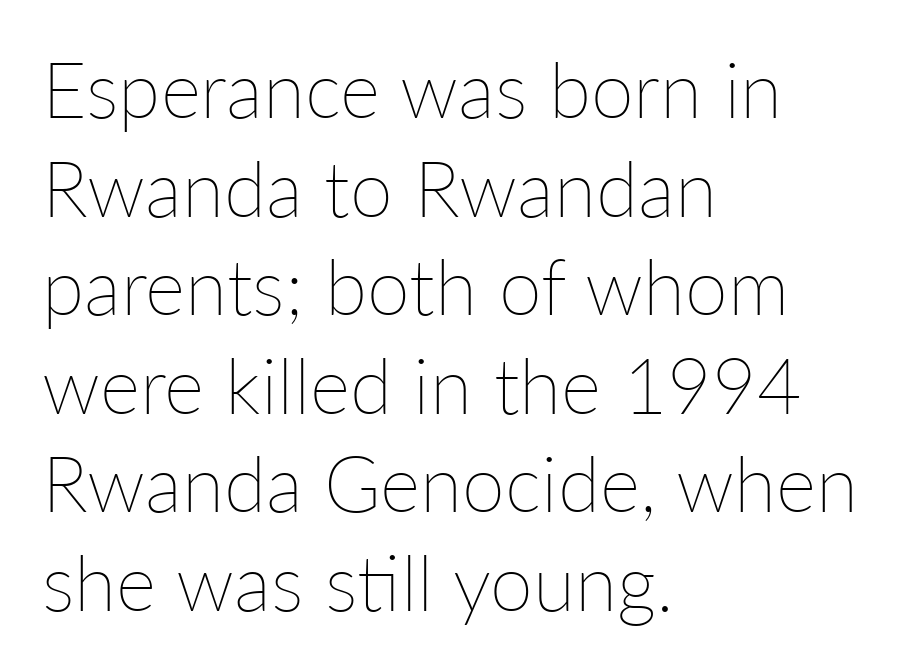
The letters advance in unequal steps, a hallmark of proportional type. Characters remain perfectly vertical along every line. Clear beneath every line of the passage. This rendering uses left alignment, leaving the right contour irregular.
